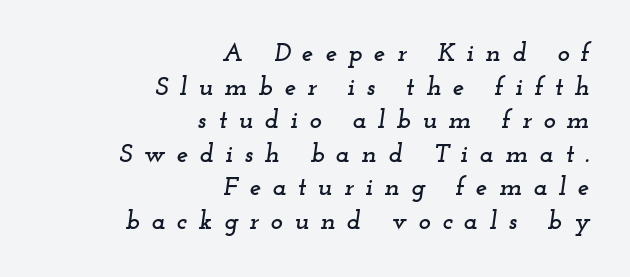
{"italic": "yes", "lean": "right", "slant_degrees": 12, "underline": "no", "align": "right", "line_spacing": "normal", "line_spacing_ratio": 1.29, "letter_spacing": "wide", "letter_spacing_em": 0.44, "glyph_px": 26}
